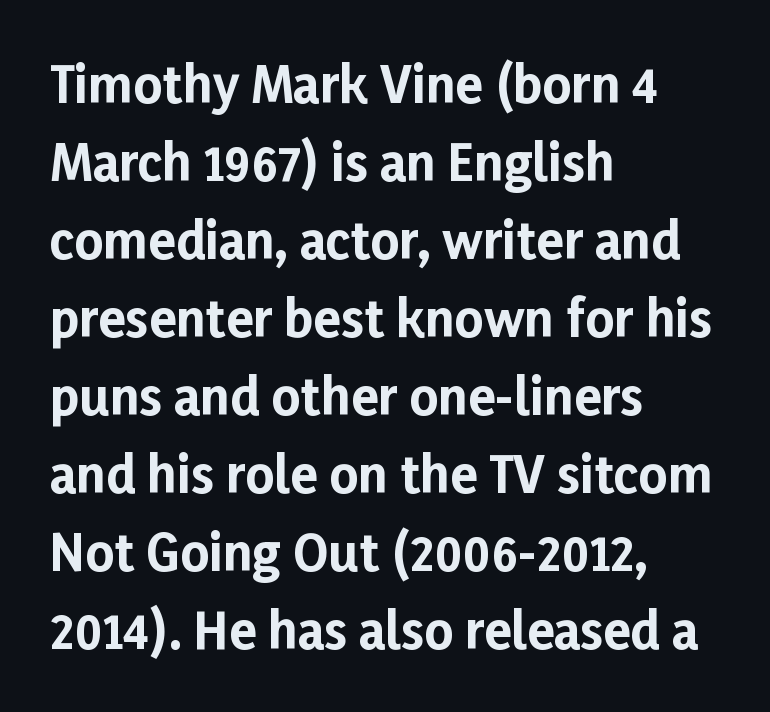
{"serif": "no", "italic": "no", "bold": "yes", "weight": "bold", "width": "normal", "stroke_contrast": "low", "x_height": "medium", "monospaced": "no", "underline": "no", "align": "left", "line_spacing": "normal", "line_spacing_ratio": 1.56, "letter_spacing": "normal", "letter_spacing_em": 0.0, "glyph_px": 50}
